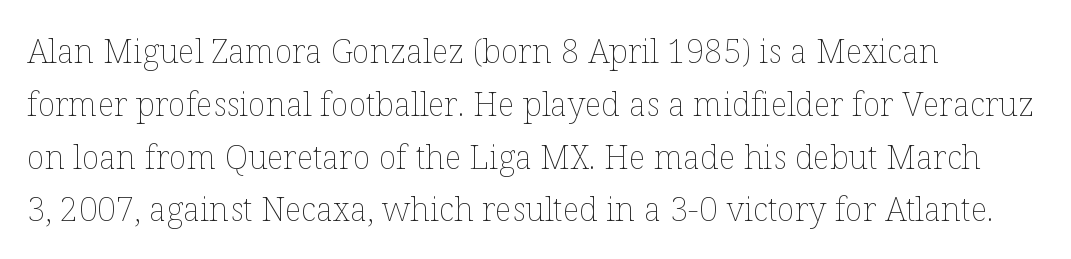
{"italic": "no", "bold": "no", "weight": "thin", "width": "normal", "stroke_contrast": "low", "x_height": "medium", "monospaced": "no", "underline": "no", "align": "left", "line_spacing": "normal", "line_spacing_ratio": 1.6, "letter_spacing": "normal", "letter_spacing_em": 0.0, "glyph_px": 33}
